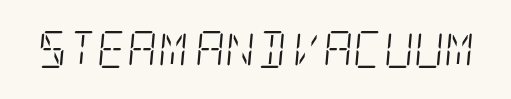
Q: Is the text bold? A: No.
Q: Is the text italic (slanted)? A: Yes, it leans right by about 5 degrees.
Q: Is the typeface a serif or a sans-serif typeface? A: Serif.
Q: Is the text underlined? A: No.
Q: Is the spacing between letters normal or unusually wide? A: Normal.
Q: Width (condensed, normal, or wide)? A: Condensed.
Q: Stroke contrast? A: Low.
Q: x-height? A: Large.
